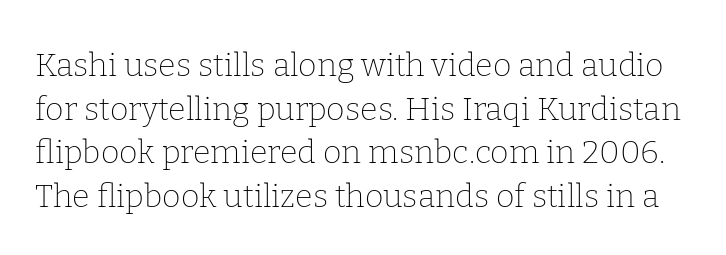
Ordinary non-slanted type is in use. This rendering features lettering with no underline. The passage shown is typed in a proportional face where columns would drift. Vertical stems look standard width or narrower in stroke. Horizontal bands of white between lines are of average thickness. Tracking here is standard; glyphs follow each other at the usual distance.
